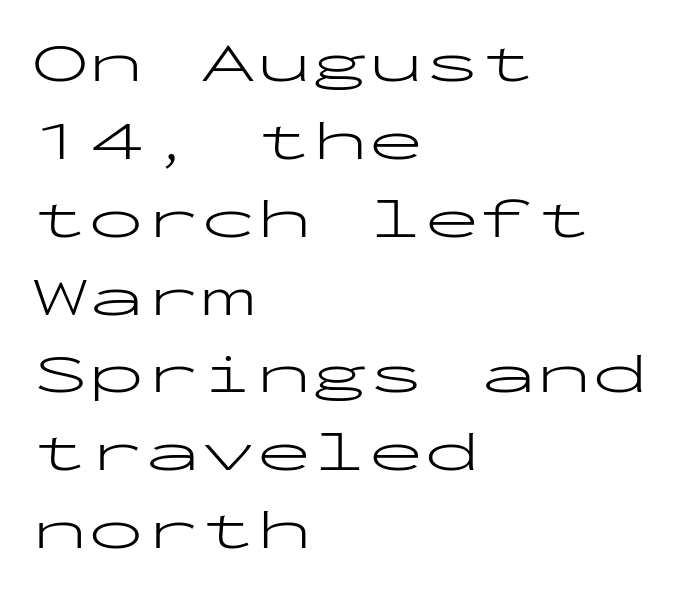
The image shows 56 px light, wide sans-serif type, upright, monospaced; set left-aligned, normal line spacing (1.39x), normal letter spacing, not underlined; low stroke contrast and a medium x-height.
